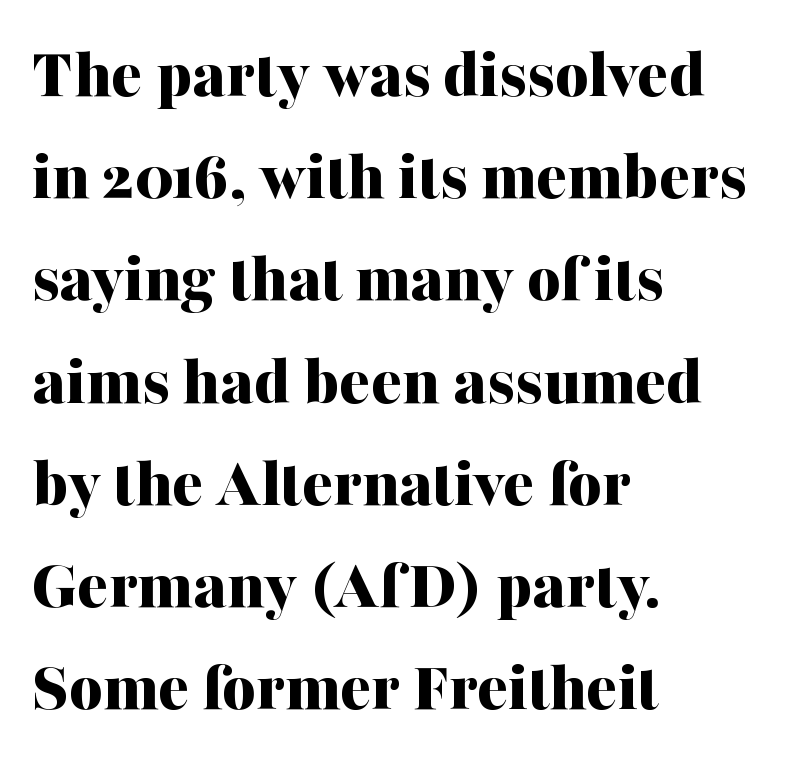
Compared with a centered layout, this one pins lines to the left instead. This block has exactly the height ordinary leading produces. Every character sits straight up, as roman type does. Looks like regular typesetting: each glyph gets only the width it needs. Decoration check: the copy has no underline.
